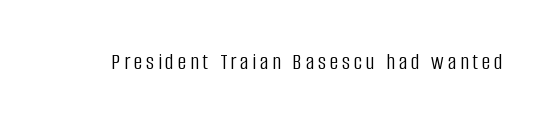
Honestly, there is no underline to notice here at all. This is roman type, the default non-slanted kind. Weight: not bold — regular or lighter.
